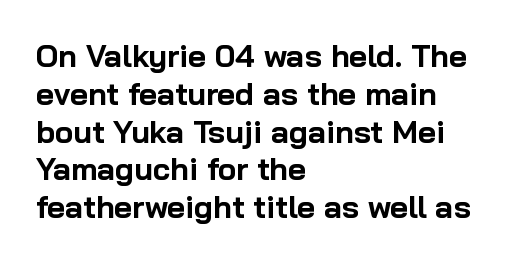
The passage shown has conventional tracking throughout. Note: no serifs on the glyphs. Every row of glyphs begins at an identical x-position on the left. Each row of text sits above clean, open space.
